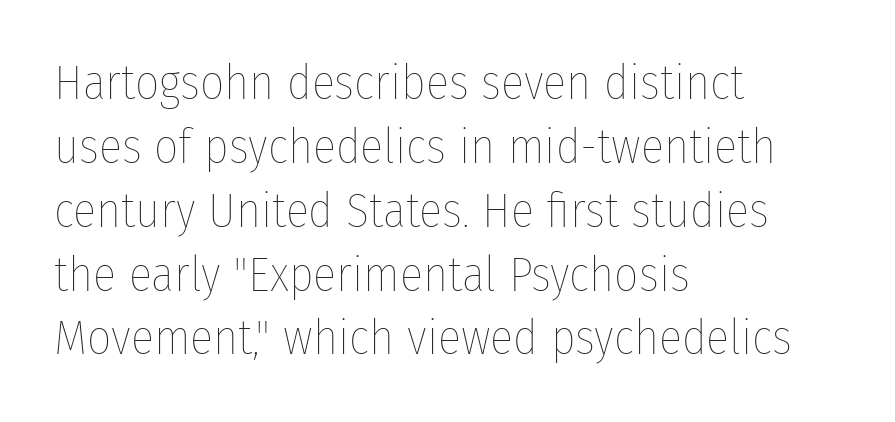
{"italic": "no", "bold": "no", "weight": "thin", "width": "condensed", "stroke_contrast": "low", "x_height": "medium", "monospaced": "no", "underline": "no", "align": "left", "line_spacing": "normal", "line_spacing_ratio": 1.33, "letter_spacing": "normal", "letter_spacing_em": 0.0, "glyph_px": 48}
